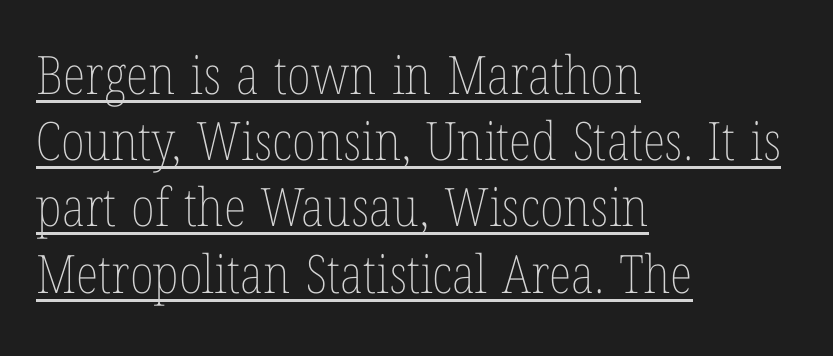
Q: Is the text bold? A: No.
Q: Is the text italic (slanted)? A: No, it is upright.
Q: Is the text underlined? A: Yes.
Q: How is the paragraph aligned? A: Left-aligned.
Q: Is the spacing between letters normal or unusually wide? A: Normal.
Q: Is the spacing between lines tight, normal or loose? A: Normal.
Q: Width (condensed, normal, or wide)? A: Condensed.
Q: Stroke contrast? A: Low.
Q: x-height? A: Medium.
Q: Monospaced? A: No.
